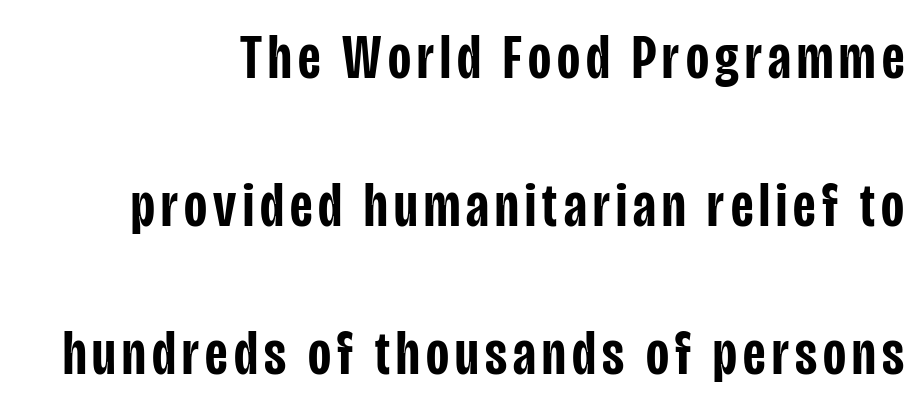
Q: Is the text bold? A: Semi-bold.
Q: Is the text italic (slanted)? A: No, it is upright.
Q: Is the typeface a serif or a sans-serif typeface? A: Sans-serif.
Q: Is the text underlined? A: No.
Q: How is the paragraph aligned? A: Right-aligned.
Q: Is the spacing between lines tight, normal or loose? A: Loose.
Q: Width (condensed, normal, or wide)? A: Condensed.
Q: Stroke contrast? A: Low.
Q: x-height? A: Large.
Q: Monospaced? A: No.
